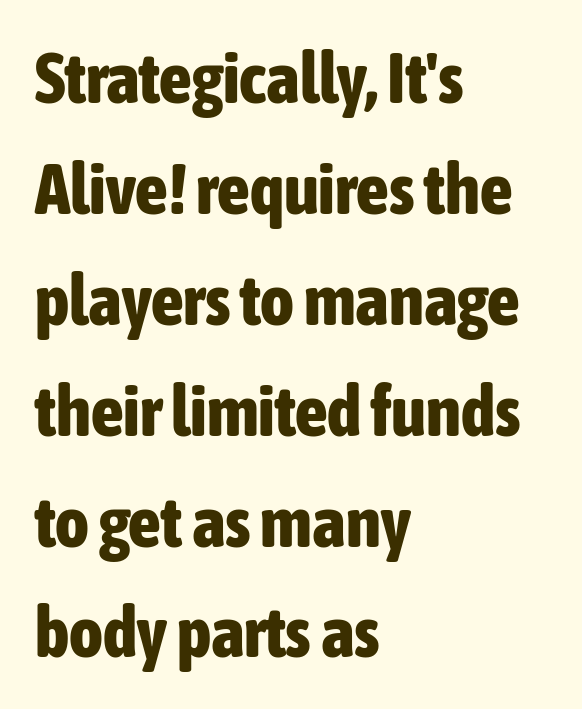
The image shows 72 px bold, condensed sans-serif type, upright; set left-aligned, normal line spacing (1.54x), normal letter spacing, not underlined; low stroke contrast and a medium x-height.
